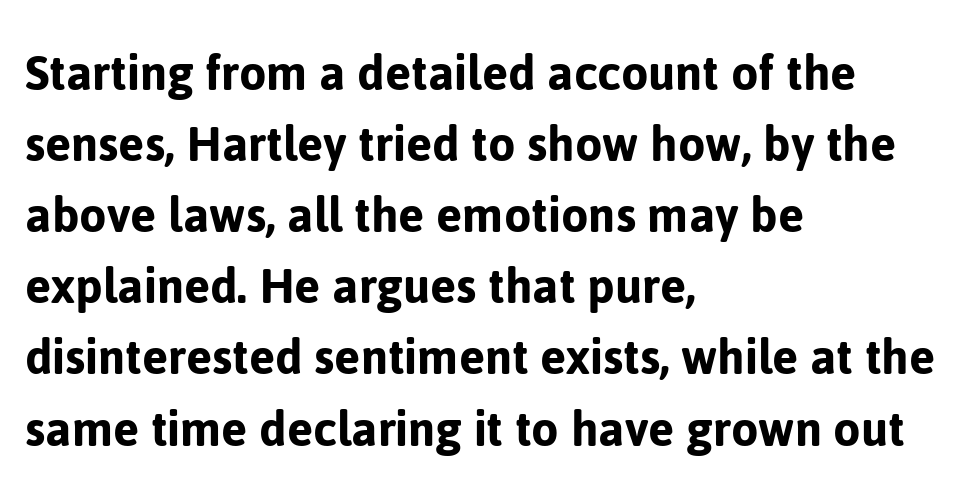
{"serif": "no", "italic": "no", "width": "normal", "stroke_contrast": "low", "x_height": "medium", "monospaced": "no", "underline": "no", "align": "left", "line_spacing": "normal", "line_spacing_ratio": 1.27, "letter_spacing": "normal", "letter_spacing_em": 0.0, "glyph_px": 56}
